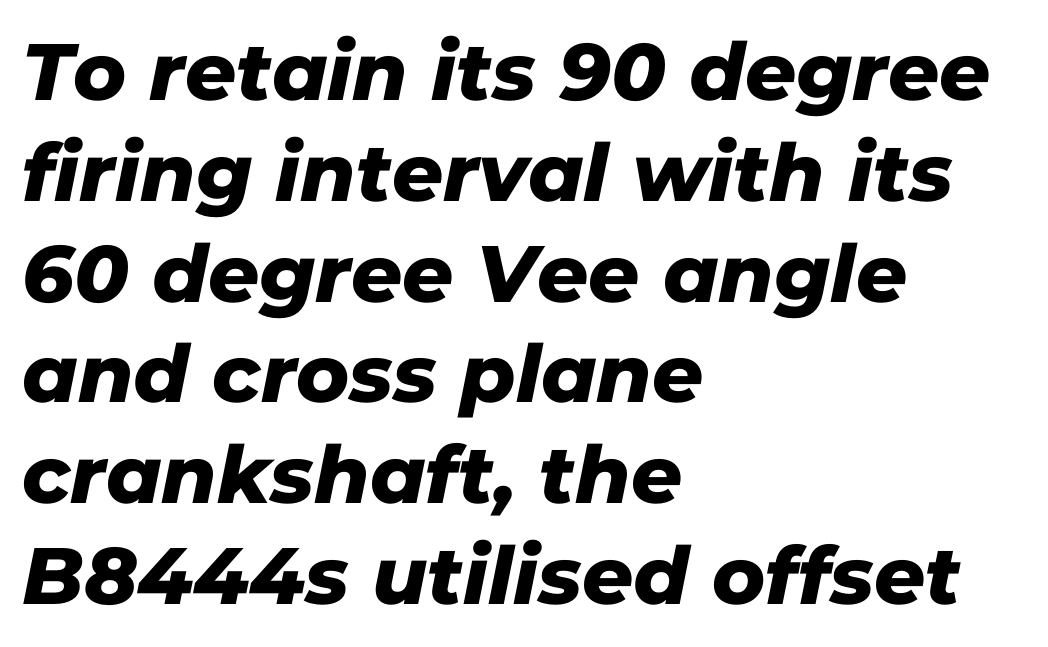
Q: Is the typeface a serif or a sans-serif typeface? A: Sans-serif.
Q: Is the text underlined? A: No.
Q: How is the paragraph aligned? A: Left-aligned.
Q: Is the spacing between letters normal or unusually wide? A: Normal.
Q: Is the spacing between lines tight, normal or loose? A: Normal.
Q: Width (condensed, normal, or wide)? A: Normal.
Q: Stroke contrast? A: Low.
Q: x-height? A: Medium.
Q: Monospaced? A: No.
